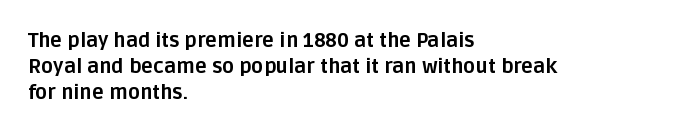
A typesetter would call this zero additional tracking. A classic flush-left, rag-right setting is used for this passage. The letters stand upright; this is a roman face. The glyphs are unaccompanied by any horizontal stroke below them. Line spacing here is normal.
